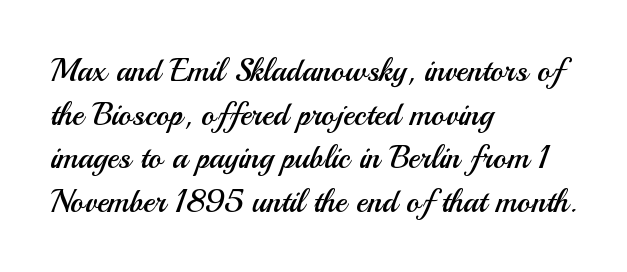
{"serif": "no", "bold": "no", "weight": "regular", "width": "normal", "stroke_contrast": "medium", "x_height": "small", "monospaced": "no", "underline": "no", "align": "left", "line_spacing": "normal", "line_spacing_ratio": 1.36, "letter_spacing": "normal", "letter_spacing_em": 0.0, "glyph_px": 32}
